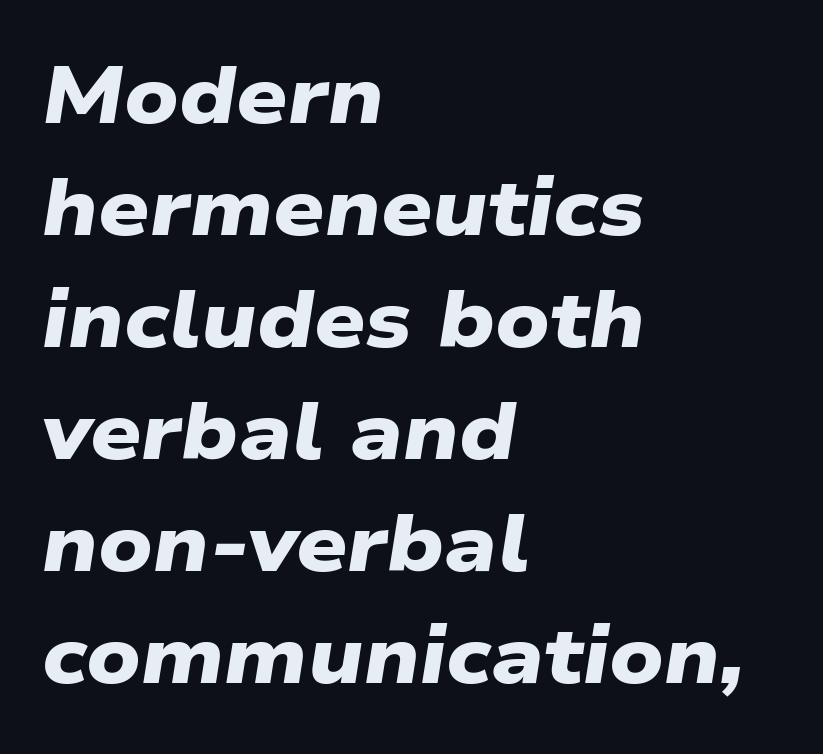
The image shows 80 px heavy, wide sans-serif type; set left-aligned, normal line spacing (1.4x), normal letter spacing, not underlined; low stroke contrast and a medium x-height.
